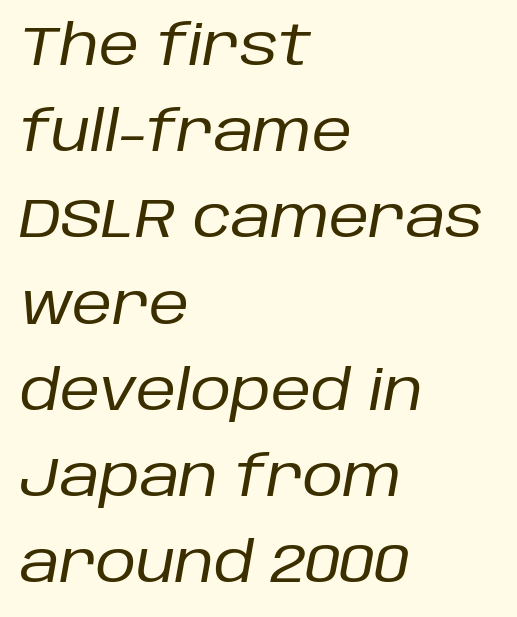
Q: Is the text bold? A: No.
Q: Is the text italic (slanted)? A: Yes, it leans right by about 10 degrees.
Q: Is the text underlined? A: No.
Q: How is the paragraph aligned? A: Left-aligned.
Q: Is the spacing between letters normal or unusually wide? A: Normal.
Q: Is the spacing between lines tight, normal or loose? A: Normal.
Q: Width (condensed, normal, or wide)? A: Normal.
Q: Stroke contrast? A: Low.
Q: x-height? A: Large.
Q: Monospaced? A: No.
